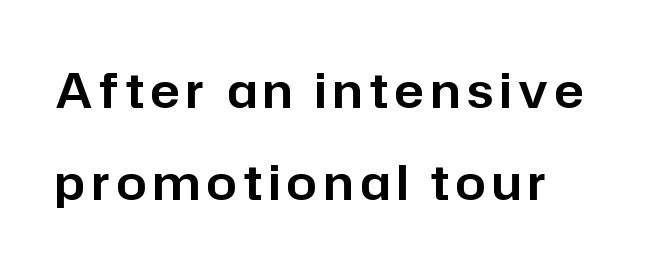
The image shows 48 px sans-serif type, upright; set left-aligned, loose line spacing (1.92x), not underlined; low stroke contrast and a medium x-height.
